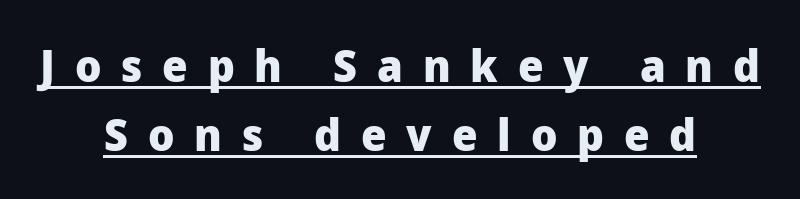
The image shows 45 px heavy sans-serif type, upright; set centered, normal line spacing (1.54x), unusually wide letter spacing (+0.44 em), underlined; low stroke contrast and a medium x-height.
